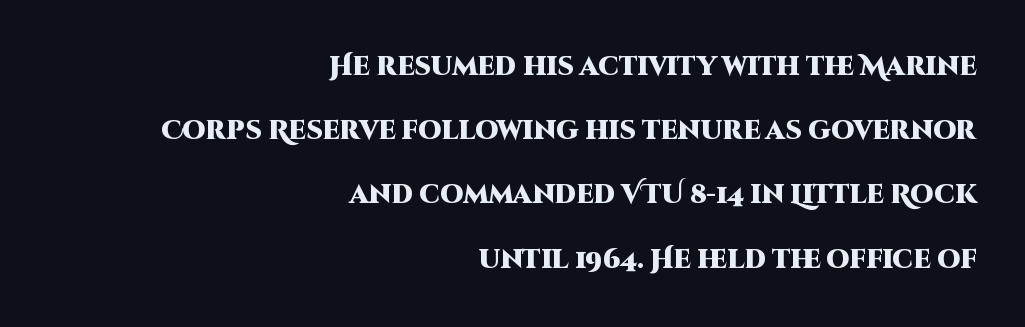
The image shows 26 px bold type, upright; set right-aligned, loose line spacing (2.47x), normal letter spacing, not underlined.
